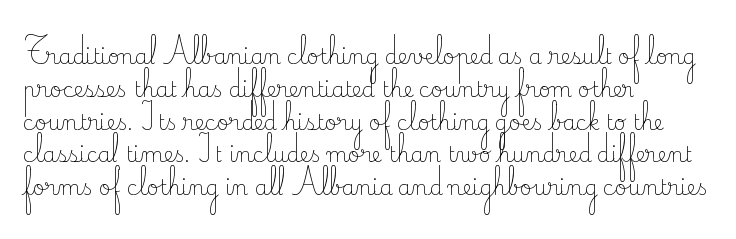
Upright lettering throughout. The rows are spaced the way most documents space them. These lines stack with their left ends in a neat column. The space beneath each line is pristine and unruled. This sample uses plain, unmodified letter spacing. Stem width sits at or under what a default text font uses.
